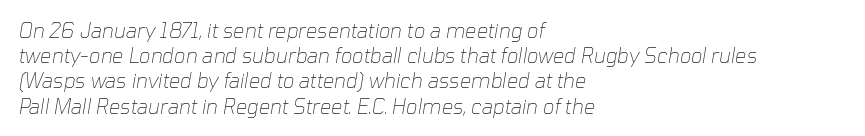
{"italic": "yes", "lean": "right", "slant_degrees": 10, "bold": "no", "underline": "no", "align": "left", "line_spacing": "normal", "line_spacing_ratio": 1.26, "letter_spacing": "normal", "letter_spacing_em": 0.0, "glyph_px": 20}
